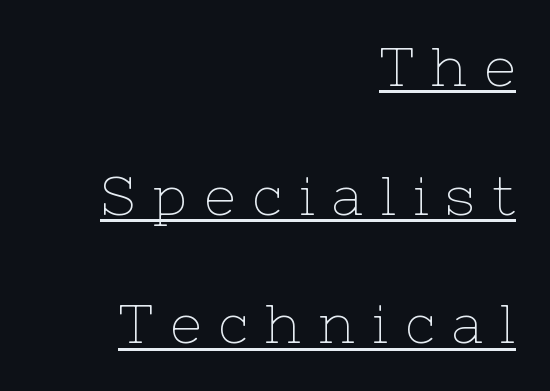
The image shows 55 px thin serif type, upright; set right-aligned, loose line spacing (2.34x), unusually wide letter spacing (+0.31 em), underlined; low stroke contrast and a medium x-height.
